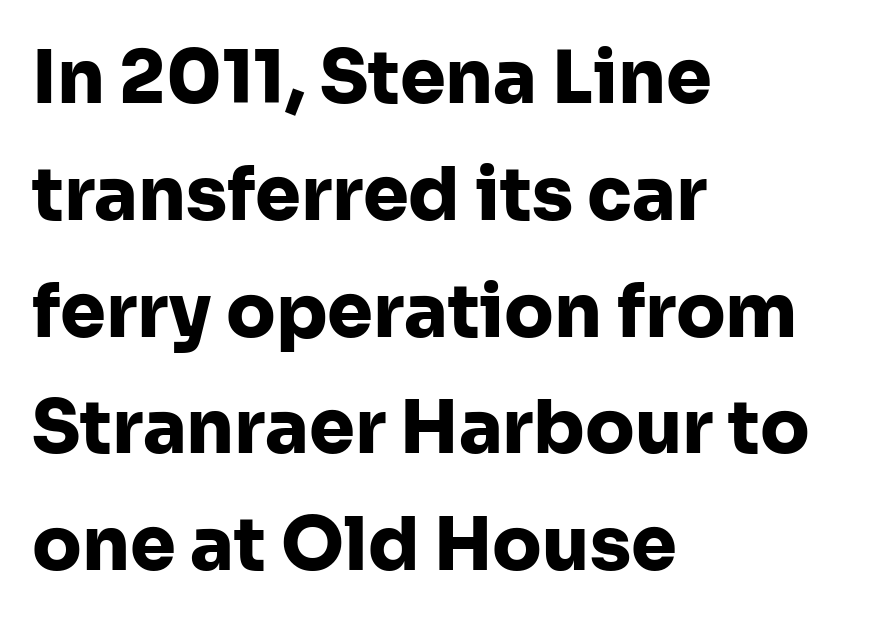
The image shows 73 px heavy sans-serif type, upright; set left-aligned, normal line spacing (1.6x), normal letter spacing, not underlined; low stroke contrast and a medium x-height.
